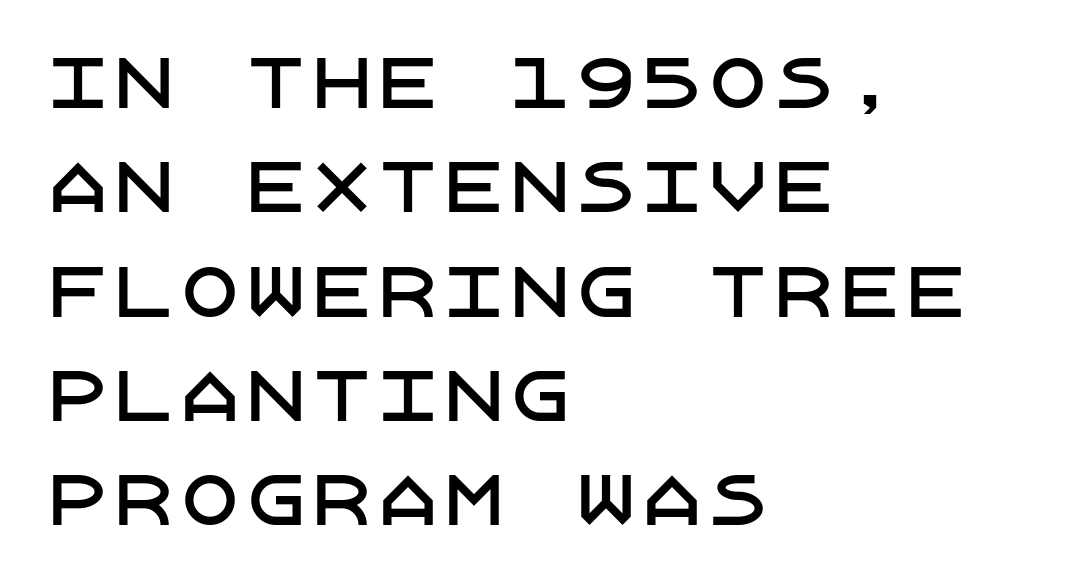
Q: Is the text italic (slanted)? A: No, it is upright.
Q: Is the typeface a serif or a sans-serif typeface? A: Sans-serif.
Q: Is the text underlined? A: No.
Q: How is the paragraph aligned? A: Left-aligned.
Q: Is the spacing between letters normal or unusually wide? A: Normal.
Q: Is the spacing between lines tight, normal or loose? A: Normal.
Q: Width (condensed, normal, or wide)? A: Normal.
Q: Stroke contrast? A: Low.
Q: x-height? A: Large.
